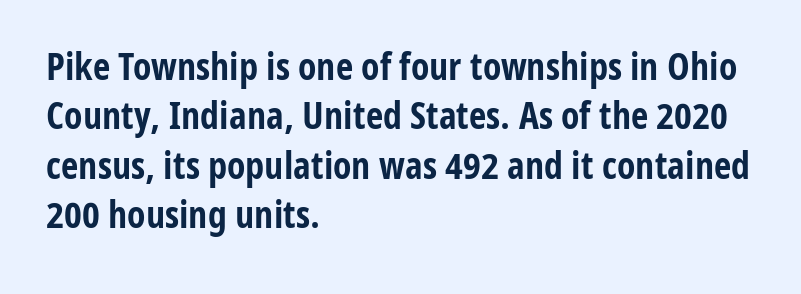
The image shows 38 px bold, condensed sans-serif type, upright; set left-aligned, normal line spacing (1.3x), normal letter spacing, not underlined; low stroke contrast and a medium x-height.
